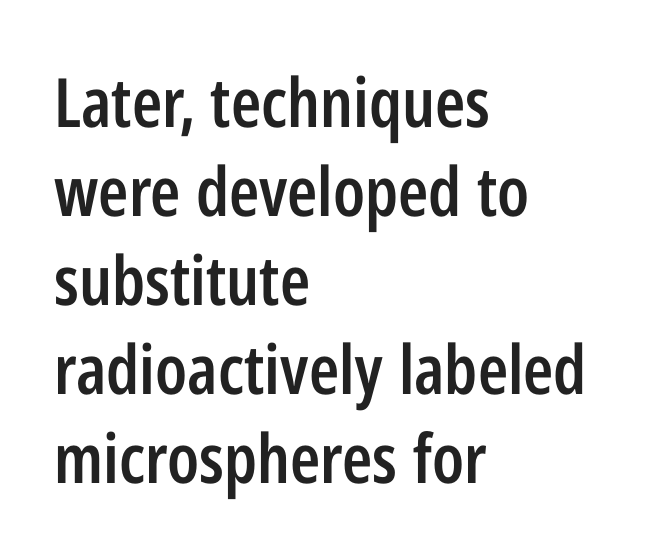
Q: Is the text bold? A: Semi-bold.
Q: Is the text italic (slanted)? A: No, it is upright.
Q: Is the typeface a serif or a sans-serif typeface? A: Sans-serif.
Q: Is the text underlined? A: No.
Q: How is the paragraph aligned? A: Left-aligned.
Q: Is the spacing between letters normal or unusually wide? A: Normal.
Q: Is the spacing between lines tight, normal or loose? A: Normal.
Q: Width (condensed, normal, or wide)? A: Condensed.
Q: Stroke contrast? A: Low.
Q: x-height? A: Medium.
Q: Monospaced? A: No.
